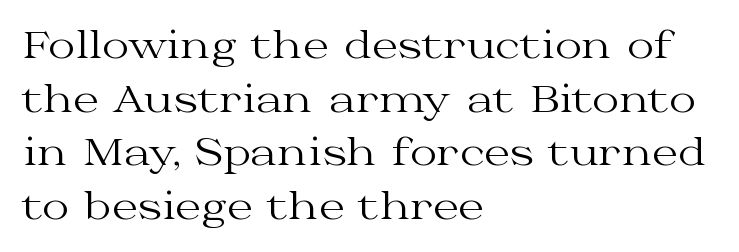
Q: Is the text bold? A: No.
Q: Is the text italic (slanted)? A: No, it is upright.
Q: Is the typeface a serif or a sans-serif typeface? A: Serif.
Q: Is the text underlined? A: No.
Q: How is the paragraph aligned? A: Left-aligned.
Q: Is the spacing between letters normal or unusually wide? A: Normal.
Q: Is the spacing between lines tight, normal or loose? A: Normal.
Q: Width (condensed, normal, or wide)? A: Wide.
Q: Stroke contrast? A: Medium.
Q: x-height? A: Medium.
Q: Monospaced? A: No.
